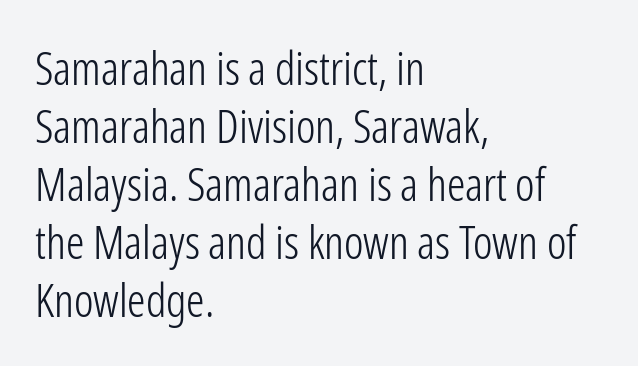
Q: Is the text bold? A: No.
Q: Is the text italic (slanted)? A: No, it is upright.
Q: Is the typeface a serif or a sans-serif typeface? A: Sans-serif.
Q: Is the text underlined? A: No.
Q: How is the paragraph aligned? A: Left-aligned.
Q: Is the spacing between letters normal or unusually wide? A: Normal.
Q: Is the spacing between lines tight, normal or loose? A: Normal.
Q: Width (condensed, normal, or wide)? A: Condensed.
Q: Stroke contrast? A: Low.
Q: x-height? A: Medium.
Q: Monospaced? A: No.
